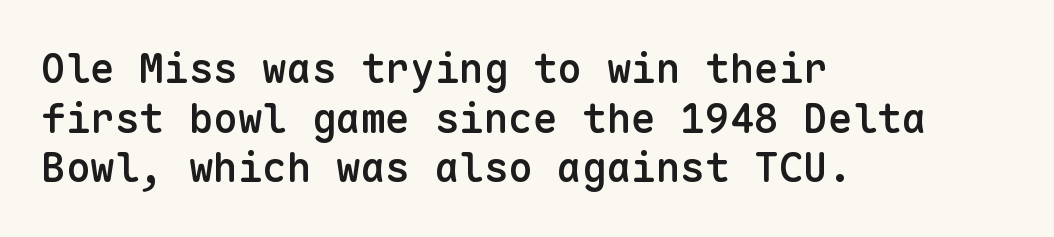
Posture: straight, roman, zero tilt. Do the characters align in a grid? Yes, the font is monospaced. The setting favours the left margin, as ordinary paragraphs usually do. The gaps between neighbouring characters are ordinary and unremarkable. Anything drawn beneath the words? Only blank space.
